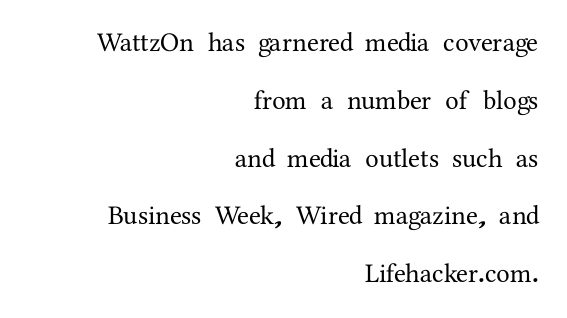
Q: Is the text italic (slanted)? A: No, it is upright.
Q: Is the text underlined? A: No.
Q: How is the paragraph aligned? A: Right-aligned.
Q: Is the spacing between letters normal or unusually wide? A: Normal.
Q: Is the spacing between lines tight, normal or loose? A: Loose.
